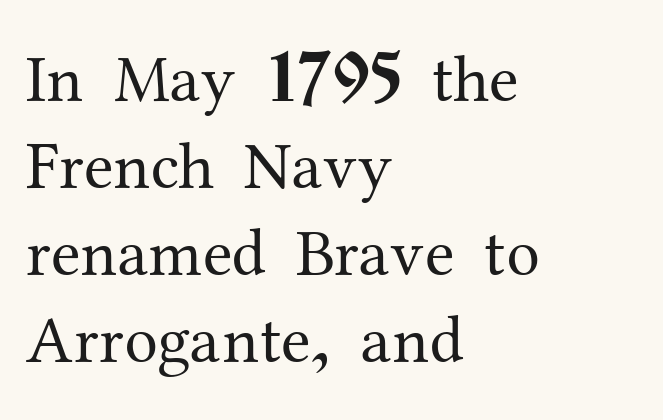
{"serif": "yes", "italic": "no", "bold": "no", "weight": "regular", "width": "normal", "stroke_contrast": "medium", "x_height": "medium", "monospaced": "no", "underline": "no", "align": "left", "line_spacing": "normal", "line_spacing_ratio": 1.3, "letter_spacing": "normal", "letter_spacing_em": 0.0, "glyph_px": 67}
